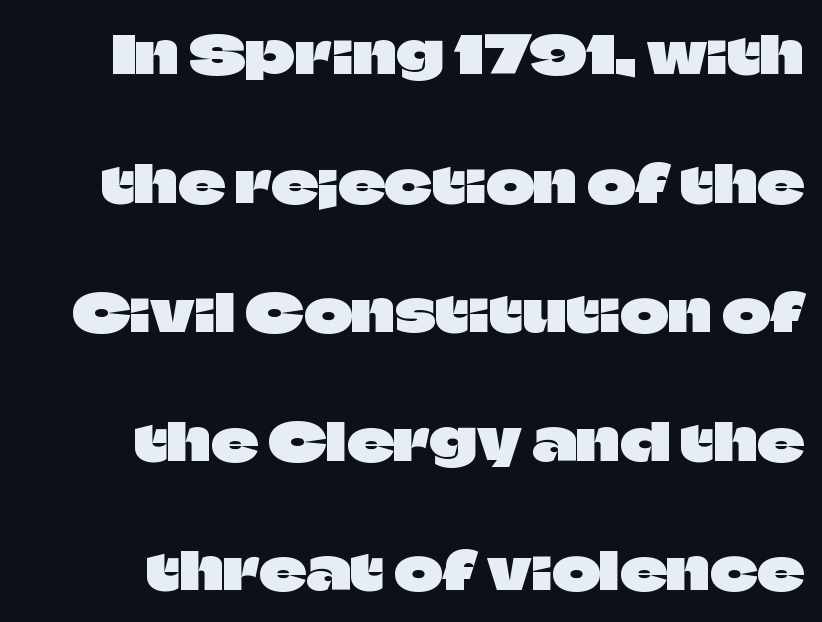
{"serif": "no", "italic": "no", "width": "normal", "stroke_contrast": "low", "x_height": "large", "monospaced": "no", "underline": "no", "line_spacing": "loose", "line_spacing_ratio": 2.48, "letter_spacing": "normal", "letter_spacing_em": 0.0, "glyph_px": 52}
